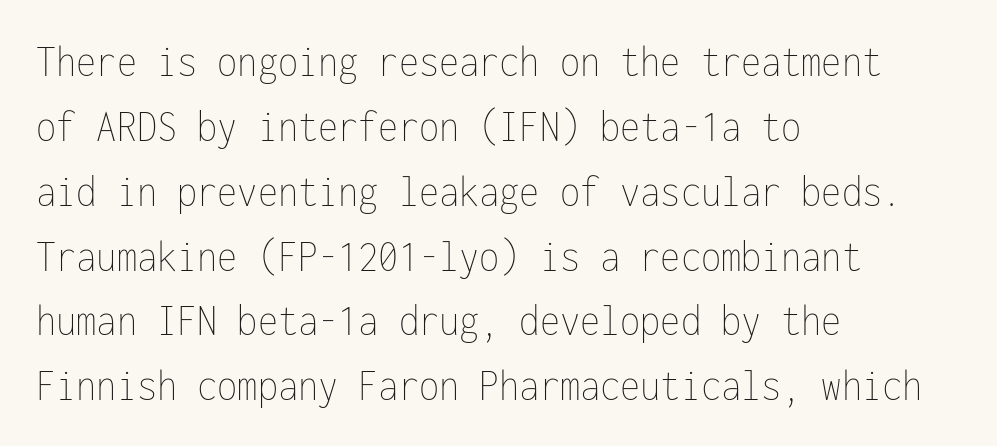
Q: Is the text bold? A: No.
Q: Is the text italic (slanted)? A: No, it is upright.
Q: Is the text underlined? A: No.
Q: How is the paragraph aligned? A: Left-aligned.
Q: Is the spacing between letters normal or unusually wide? A: Normal.
Q: Is the spacing between lines tight, normal or loose? A: Normal.
Q: Width (condensed, normal, or wide)? A: Condensed.
Q: Stroke contrast? A: Low.
Q: x-height? A: Medium.
Q: Monospaced? A: Yes.
